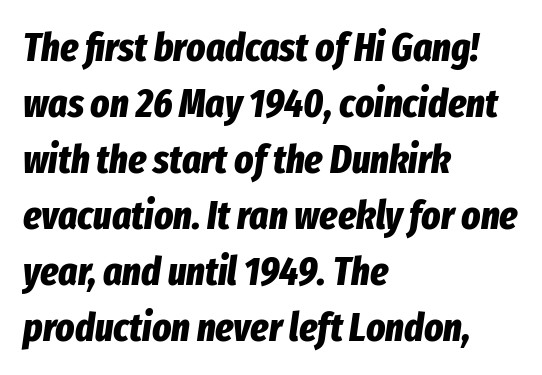
Q: Is the text bold? A: Yes.
Q: Is the text italic (slanted)? A: Yes, it leans right by about 8 degrees.
Q: Is the text underlined? A: No.
Q: How is the paragraph aligned? A: Left-aligned.
Q: Is the spacing between letters normal or unusually wide? A: Normal.
Q: Is the spacing between lines tight, normal or loose? A: Normal.
Q: Width (condensed, normal, or wide)? A: Condensed.
Q: Stroke contrast? A: Low.
Q: x-height? A: Medium.
Q: Monospaced? A: No.
